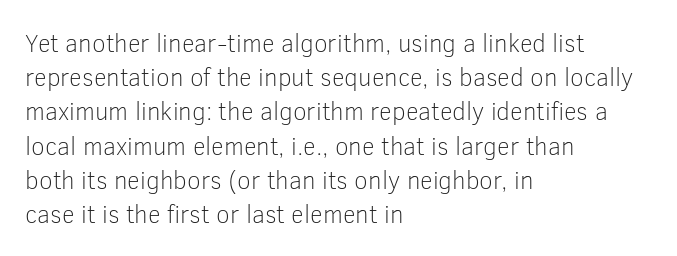
Q: Is the text bold? A: No.
Q: Is the text italic (slanted)? A: No, it is upright.
Q: Is the text underlined? A: No.
Q: How is the paragraph aligned? A: Left-aligned.
Q: Is the spacing between letters normal or unusually wide? A: Normal.
Q: Is the spacing between lines tight, normal or loose? A: Normal.
